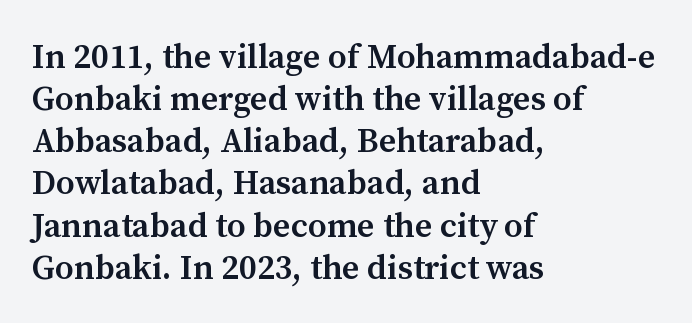
Q: Is the text bold? A: Semi-bold.
Q: Is the text italic (slanted)? A: No, it is upright.
Q: Is the typeface a serif or a sans-serif typeface? A: Serif.
Q: Is the text underlined? A: No.
Q: How is the paragraph aligned? A: Left-aligned.
Q: Is the spacing between letters normal or unusually wide? A: Normal.
Q: Width (condensed, normal, or wide)? A: Normal.
Q: Stroke contrast? A: Medium.
Q: x-height? A: Medium.
Q: Monospaced? A: No.
